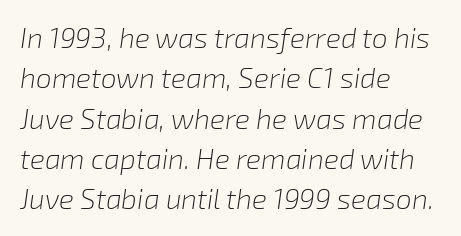
The image shows 28 px light type, italic (leaning right); set left-aligned, normal line spacing (1.44x), normal letter spacing, not underlined; low stroke contrast and a medium x-height.
